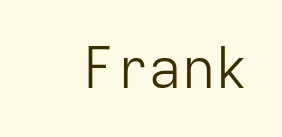
Q: Is the text bold? A: No.
Q: Is the text italic (slanted)? A: No, it is upright.
Q: Is the typeface a serif or a sans-serif typeface? A: Sans-serif.
Q: Is the text underlined? A: No.
Q: Is the spacing between letters normal or unusually wide? A: Normal.
Q: Width (condensed, normal, or wide)? A: Normal.
Q: Stroke contrast? A: Low.
Q: x-height? A: Medium.
Q: Monospaced? A: Yes.
